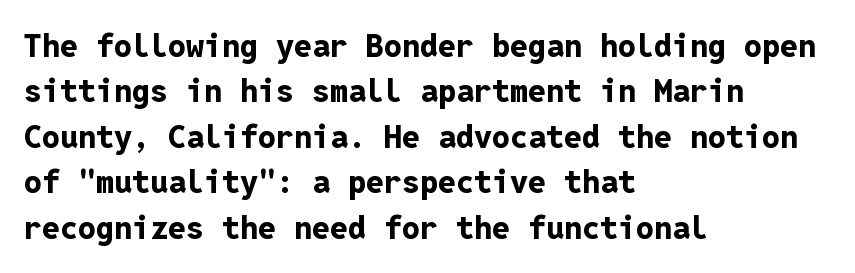
{"serif": "no", "italic": "no", "bold": "yes", "weight": "bold", "width": "normal", "stroke_contrast": "low", "x_height": "medium", "monospaced": "yes", "underline": "no", "align": "left", "line_spacing": "normal", "line_spacing_ratio": 1.42, "letter_spacing": "normal", "letter_spacing_em": 0.0, "glyph_px": 32}
